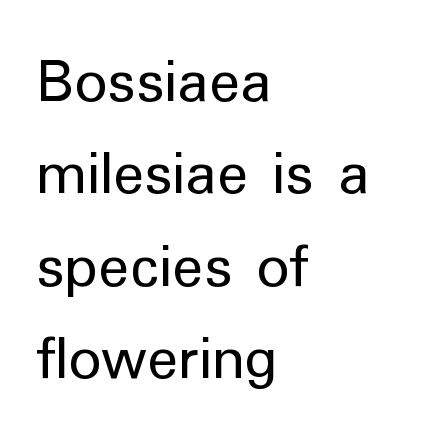
The image shows 65 px regular-weight sans-serif type, upright; set left-aligned, normal line spacing (1.42x), normal letter spacing, not underlined; low stroke contrast and a medium x-height.
